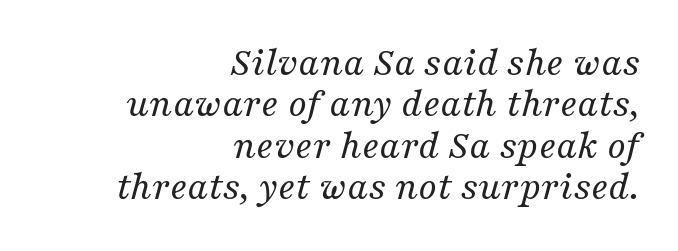
Q: Is the text bold? A: No.
Q: Is the text italic (slanted)? A: Yes, it leans right by about 16 degrees.
Q: Is the typeface a serif or a sans-serif typeface? A: Serif.
Q: Is the text underlined? A: No.
Q: How is the paragraph aligned? A: Right-aligned.
Q: Is the spacing between letters normal or unusually wide? A: Normal.
Q: Is the spacing between lines tight, normal or loose? A: Tight.
Q: Width (condensed, normal, or wide)? A: Normal.
Q: Stroke contrast? A: Medium.
Q: x-height? A: Medium.
Q: Monospaced? A: No.
